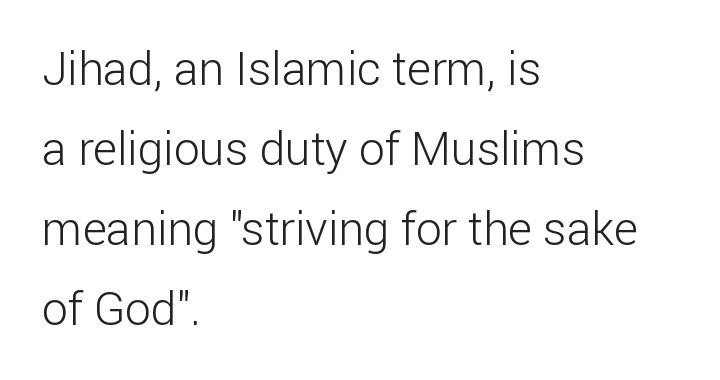
The image shows 46 px light sans-serif type, upright; set left-aligned, line spacing 1.74x, normal letter spacing, not underlined; low stroke contrast and a medium x-height.
